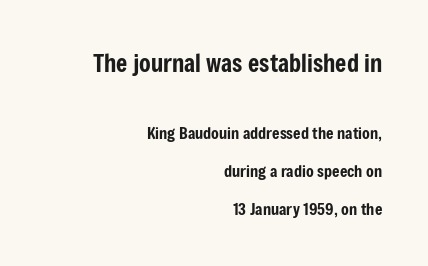
Q: Is the text italic (slanted)? A: No, it is upright.
Q: Is the text underlined? A: No.
Q: How is the paragraph aligned? A: Right-aligned.
Q: Is the spacing between letters normal or unusually wide? A: Normal.
Q: Is the spacing between lines tight, normal or loose? A: Loose.
Q: Which block of text is set in a larger size, the first (top) or the second (bottom)? A: The first (top) one.
